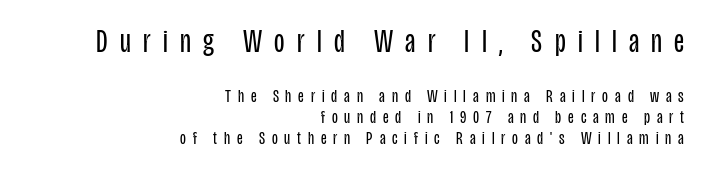
Do the characters align in a grid? No, the font is proportional. The letters stand upright; this is a roman face. In CSS terms this would be text-align: right. These lines are composed in type without serifs.
